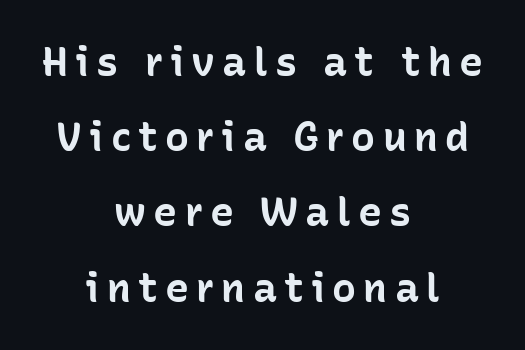
The image shows 40 px bold sans-serif type, upright; set centered, line spacing 1.88x, not underlined; low stroke contrast and a medium x-height.
